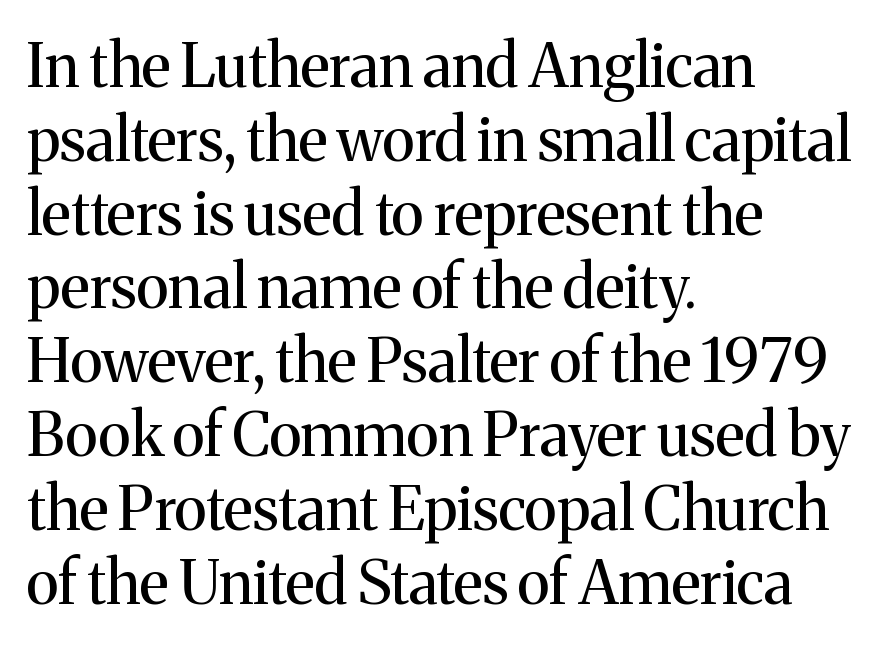
{"serif": "yes", "italic": "no", "bold": "no", "weight": "regular", "width": "normal", "stroke_contrast": "medium", "x_height": "medium", "monospaced": "no", "underline": "no", "align": "left", "line_spacing_ratio": 1.23, "letter_spacing": "normal", "letter_spacing_em": 0.0, "glyph_px": 60}
